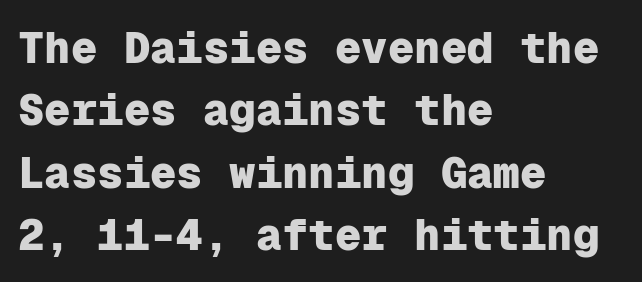
The image shows 44 px heavy sans-serif type, upright, monospaced; set left-aligned, normal line spacing (1.42x), normal letter spacing, not underlined; low stroke contrast and a medium x-height.
